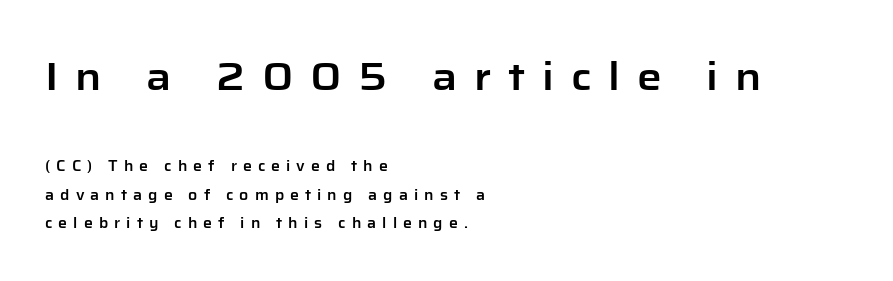
The image shows 39 px sans-serif type, upright; set left-aligned, loose line spacing (2.03x), unusually wide letter spacing (+0.43 em), not underlined; the first (top) block is 2.79x larger; low stroke contrast and a medium x-height.
